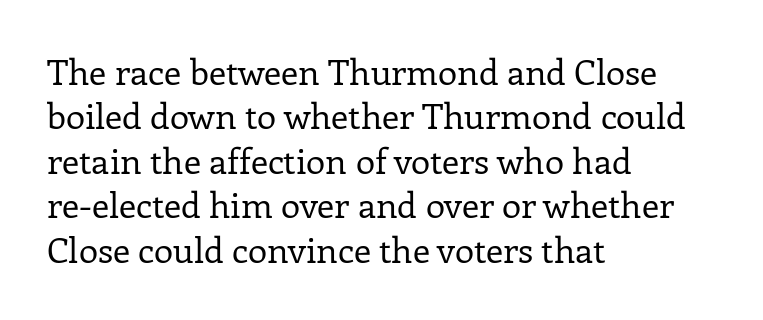
The baseline area is clear. Horizontal alignment here is leftward, the default for most running prose. Here the glyphs are tracked normally, forming tight word shapes. The typesetting does not lean heavy: it is not bold.
